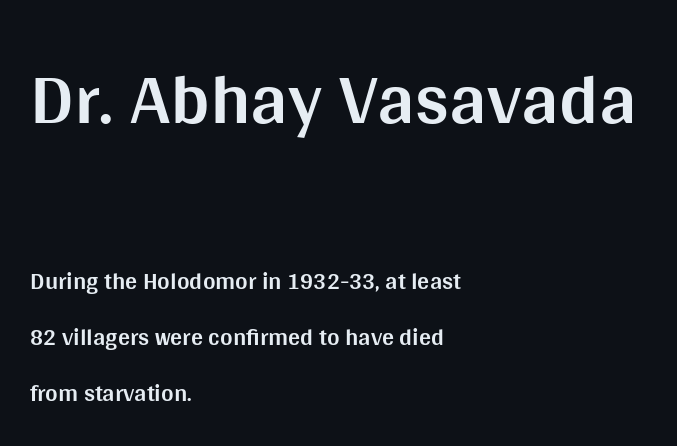
Q: Is the text bold? A: Yes.
Q: Is the text italic (slanted)? A: No, it is upright.
Q: Is the typeface a serif or a sans-serif typeface? A: Sans-serif.
Q: Is the text underlined? A: No.
Q: How is the paragraph aligned? A: Left-aligned.
Q: Is the spacing between letters normal or unusually wide? A: Normal.
Q: Is the spacing between lines tight, normal or loose? A: Loose.
Q: Which block of text is set in a larger size, the first (top) or the second (bottom)? A: The first (top) one.
Q: Width (condensed, normal, or wide)? A: Normal.
Q: Stroke contrast? A: Medium.
Q: x-height? A: Large.
Q: Monospaced? A: No.
